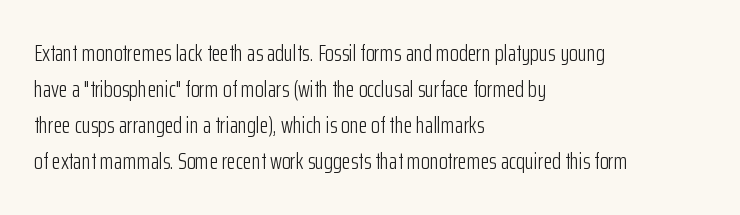
Q: Is the text bold? A: No.
Q: Is the text italic (slanted)? A: No, it is upright.
Q: Is the text underlined? A: No.
Q: How is the paragraph aligned? A: Left-aligned.
Q: Is the spacing between letters normal or unusually wide? A: Normal.
Q: Is the spacing between lines tight, normal or loose? A: Normal.
